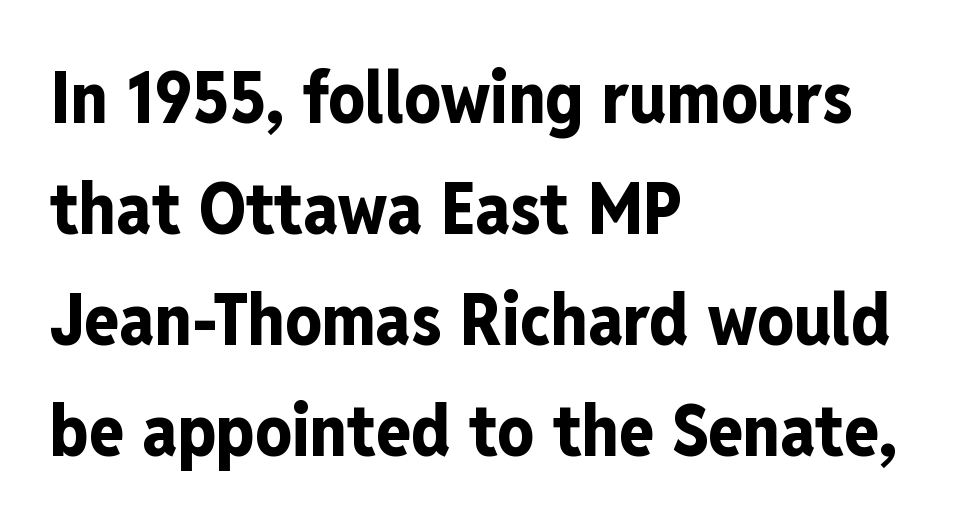
What's the leading like? Ordinary, nothing unusual. Compared with typical body copy, the letter spacing here is the same. The glyphs have the mass of a bold cut. Line beginnings align vertically; line endings do not. In terms of posture, this sample is upright.
